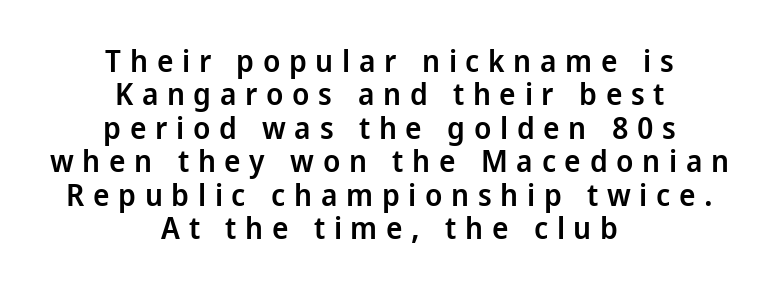
The line-height multiplier appears low, near solid setting. The face used here is proportionally spaced, like ordinary book or web type. Plain, unruled lines of type. Does the weight exceed regular? Yes, but only to semibold. Does the type have serifs? No, each stem ends abruptly. In terms of posture, this sample is upright.
